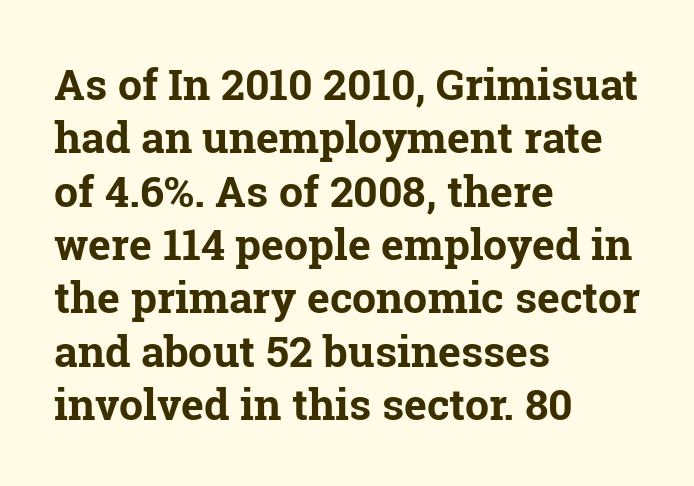
Q: Is the text bold? A: Yes.
Q: Is the text italic (slanted)? A: No, it is upright.
Q: Is the typeface a serif or a sans-serif typeface? A: Serif.
Q: Is the text underlined? A: No.
Q: How is the paragraph aligned? A: Left-aligned.
Q: Is the spacing between letters normal or unusually wide? A: Normal.
Q: Width (condensed, normal, or wide)? A: Normal.
Q: Stroke contrast? A: Low.
Q: x-height? A: Medium.
Q: Monospaced? A: No.
